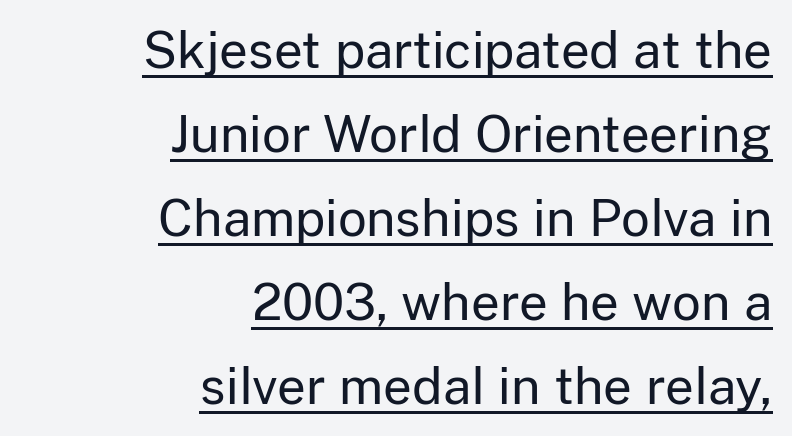
The image shows 50 px regular-weight sans-serif type, upright; set right-aligned, normal line spacing (1.68x), normal letter spacing, underlined; low stroke contrast and a medium x-height.
